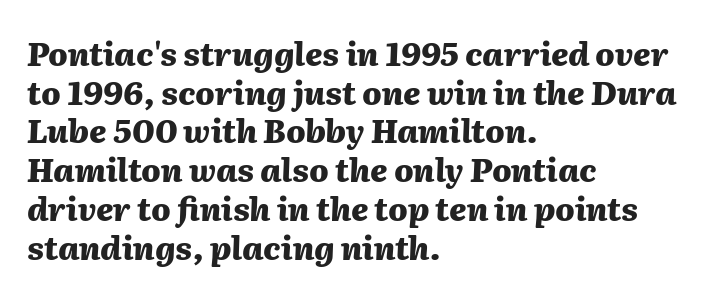
Q: Is the text bold? A: Yes.
Q: Is the text italic (slanted)? A: Yes, it leans right by about 2 degrees.
Q: Is the text underlined? A: No.
Q: How is the paragraph aligned? A: Left-aligned.
Q: Is the spacing between letters normal or unusually wide? A: Normal.
Q: Width (condensed, normal, or wide)? A: Normal.
Q: Stroke contrast? A: Medium.
Q: x-height? A: Medium.
Q: Monospaced? A: No.
